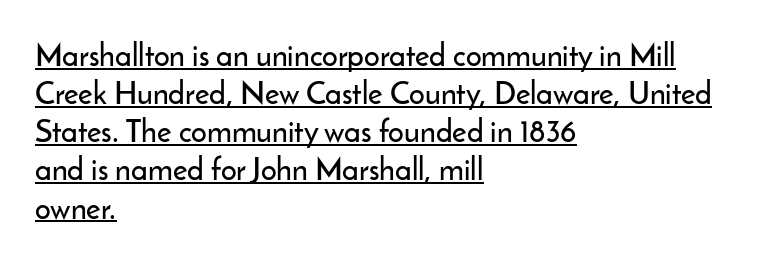
{"serif": "no", "italic": "no", "width": "normal", "stroke_contrast": "low", "x_height": "small", "monospaced": "no", "underline": "yes", "align": "left", "line_spacing_ratio": 1.23, "letter_spacing": "normal", "letter_spacing_em": 0.0, "glyph_px": 31}
